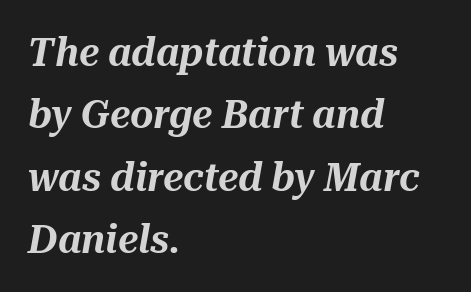
The image shows 40 px text type, italic (leaning right); set left-aligned, normal line spacing (1.56x), normal letter spacing, not underlined; medium stroke contrast and a medium x-height.
